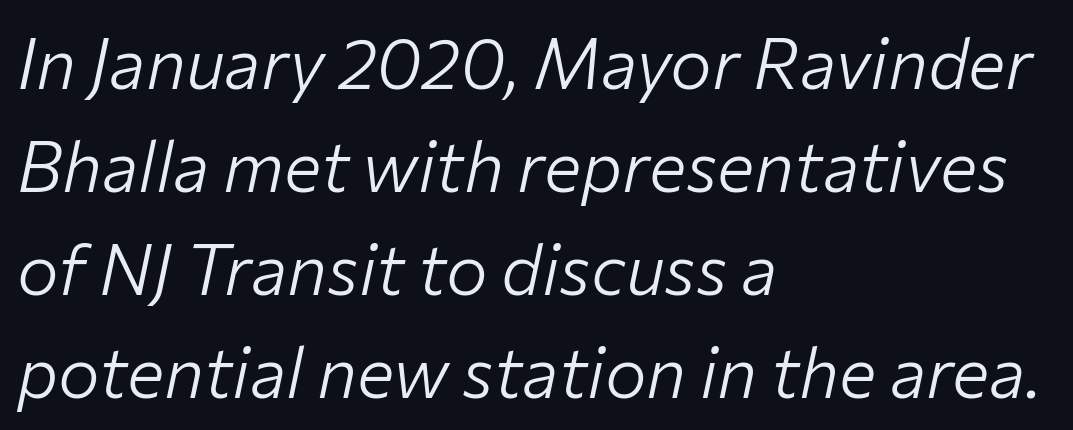
Q: Is the text bold? A: No.
Q: Is the text italic (slanted)? A: Yes, it leans right by about 12 degrees.
Q: Is the text underlined? A: No.
Q: How is the paragraph aligned? A: Left-aligned.
Q: Is the spacing between letters normal or unusually wide? A: Normal.
Q: Is the spacing between lines tight, normal or loose? A: Normal.
Q: Width (condensed, normal, or wide)? A: Normal.
Q: Stroke contrast? A: Low.
Q: x-height? A: Medium.
Q: Monospaced? A: No.
